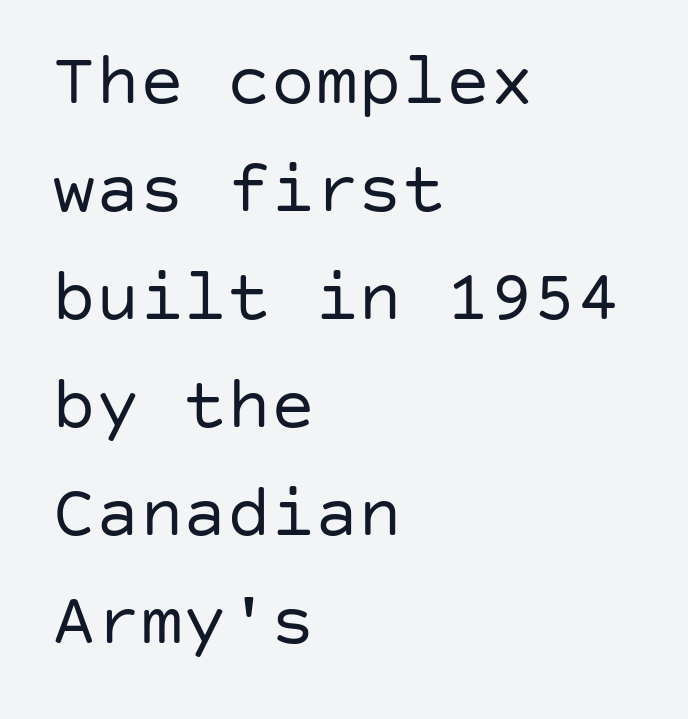
Q: Is the text bold? A: No.
Q: Is the text italic (slanted)? A: No, it is upright.
Q: Is the typeface a serif or a sans-serif typeface? A: Sans-serif.
Q: Is the text underlined? A: No.
Q: How is the paragraph aligned? A: Left-aligned.
Q: Is the spacing between letters normal or unusually wide? A: Normal.
Q: Is the spacing between lines tight, normal or loose? A: Normal.
Q: Width (condensed, normal, or wide)? A: Normal.
Q: Stroke contrast? A: Low.
Q: x-height? A: Large.
